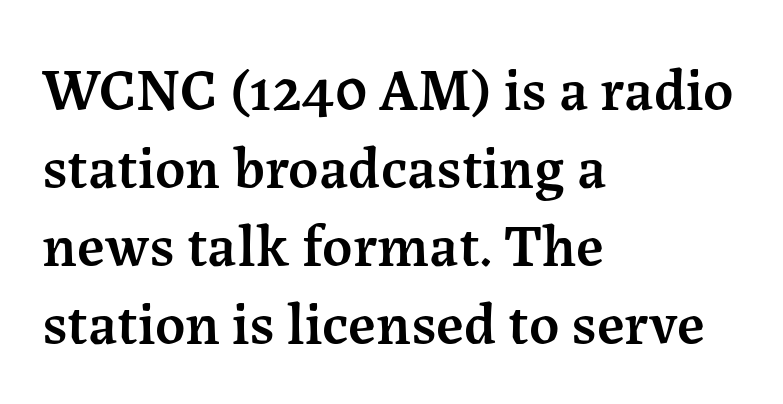
A typesetter would label this face a serif. Spacing verdict: proportional, widths tailored to each character. The rows are spaced the way most documents space them. Layout note: lines flush left. Posture: straight, roman, zero tilt.
